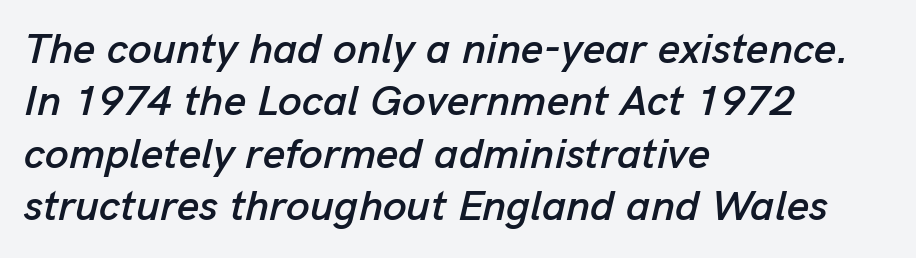
Spacing between characters is what you'd get straight out of the box. This is oblique type, the kind used for emphasis or titles. The passage shown is typed in a proportional face where columns would drift. The glyphs are unaccompanied by any horizontal stroke below them.
